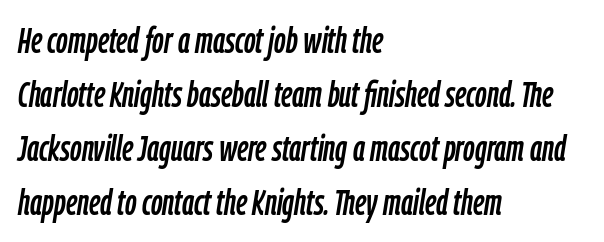
Q: Is the text italic (slanted)? A: Yes, it leans right by about 9 degrees.
Q: Is the text underlined? A: No.
Q: How is the paragraph aligned? A: Left-aligned.
Q: Is the spacing between letters normal or unusually wide? A: Normal.
Q: Is the spacing between lines tight, normal or loose? A: Normal.
Q: Width (condensed, normal, or wide)? A: Condensed.
Q: Stroke contrast? A: Low.
Q: x-height? A: Medium.
Q: Monospaced? A: No.
